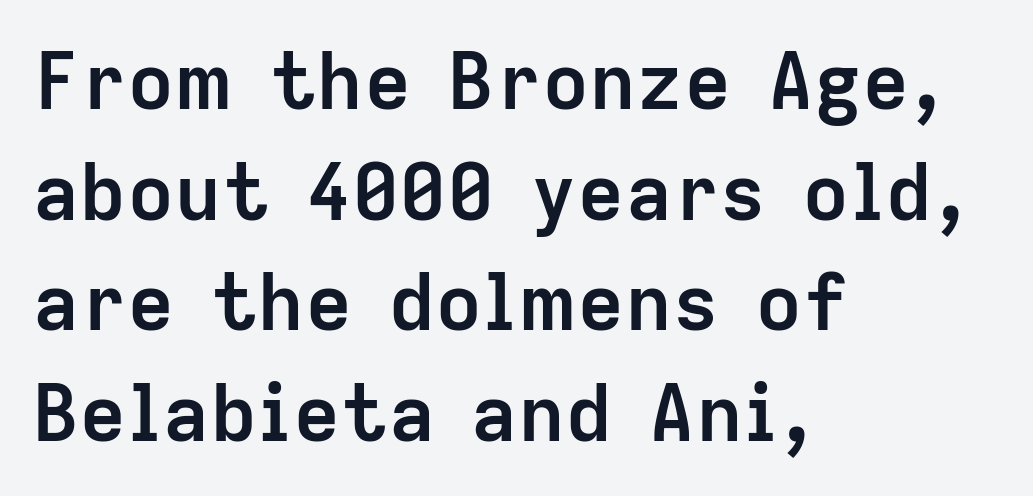
{"serif": "no", "italic": "no", "bold": "yes", "weight": "semibold", "width": "normal", "stroke_contrast": "low", "x_height": "medium", "monospaced": "no", "underline": "no", "align": "left", "line_spacing": "normal", "line_spacing_ratio": 1.4, "letter_spacing": "normal", "letter_spacing_em": 0.0, "glyph_px": 79}
